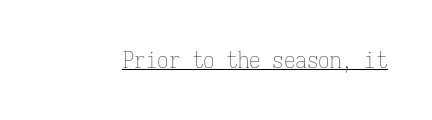
Students, observe the line beneath the letters — that is underlining. You can tell it's not italic because the verticals are truly vertical. Stems here are at most as thick as an everyday book face. Between one letter and the next there's only the usual sliver of space.
